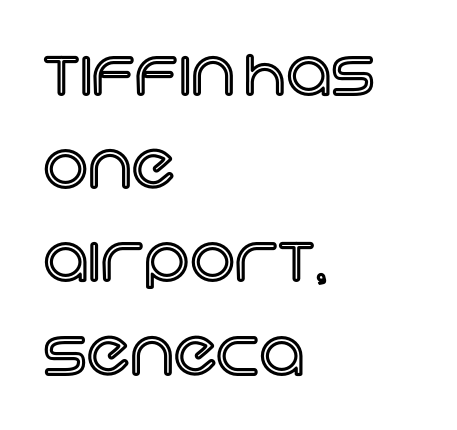
{"italic": "no", "width": "normal", "x_height": "large", "monospaced": "no", "underline": "no", "align": "left", "line_spacing": "normal", "line_spacing_ratio": 1.48, "letter_spacing": "normal", "letter_spacing_em": 0.0, "glyph_px": 63}
